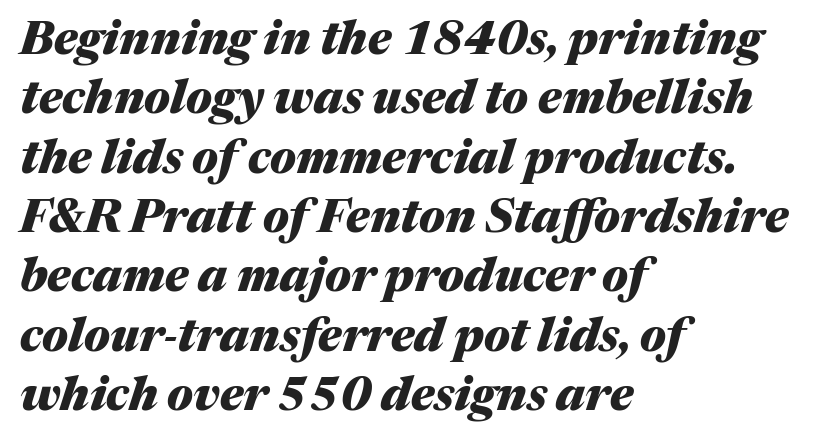
The image shows 46 px heavy type, italic (leaning right); set left-aligned, normal line spacing (1.29x), normal letter spacing, not underlined; medium stroke contrast and a medium x-height.
